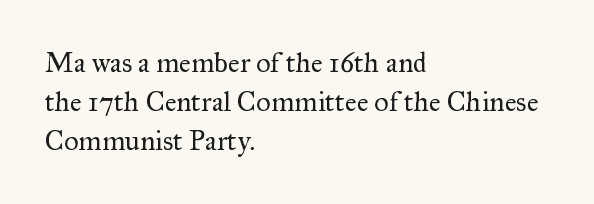
You could call the tracking neutral — neither tight nor loose. The area under the type is left untouched. Ordinary non-slanted type is in use. Leading: standard. The strokes are not fattened; the text isn't bold.
